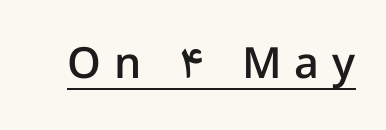
{"serif": "no", "italic": "no", "bold": "semi", "weight": "semibold", "width": "normal", "stroke_contrast": "low", "x_height": "medium", "monospaced": "no", "underline": "yes", "letter_spacing": "wide", "letter_spacing_em": 0.3, "glyph_px": 43}
